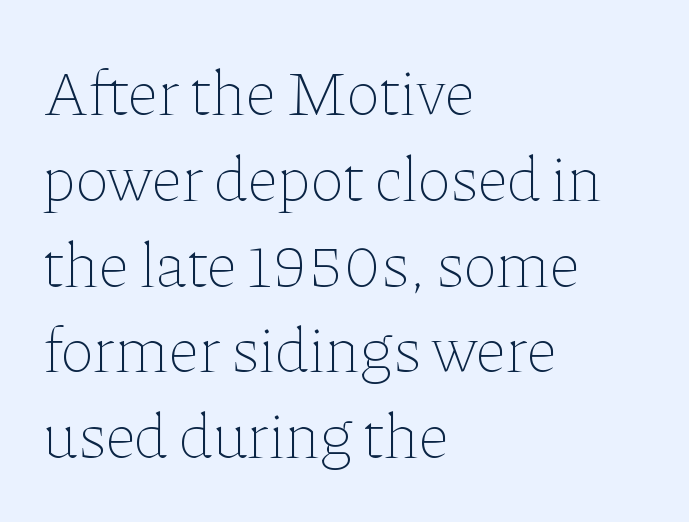
Q: Is the text bold? A: No.
Q: Is the text italic (slanted)? A: No, it is upright.
Q: Is the text underlined? A: No.
Q: How is the paragraph aligned? A: Left-aligned.
Q: Is the spacing between letters normal or unusually wide? A: Normal.
Q: Is the spacing between lines tight, normal or loose? A: Normal.
Q: Width (condensed, normal, or wide)? A: Normal.
Q: Stroke contrast? A: Low.
Q: x-height? A: Medium.
Q: Monospaced? A: No.
